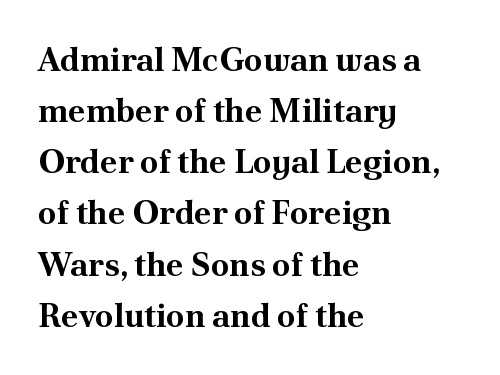
The image shows 33 px bold serif type, upright; set left-aligned, normal line spacing (1.55x), normal letter spacing, not underlined; medium stroke contrast and a small x-height.
